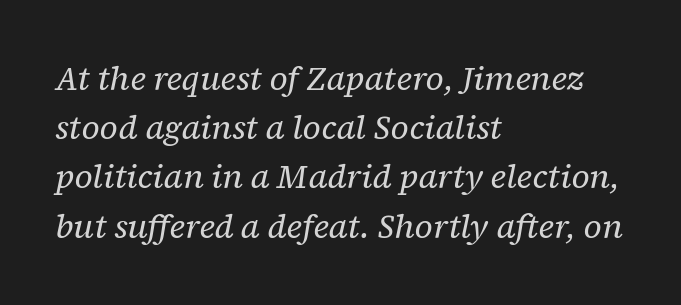
The image shows 33 px regular-weight serif type, italic (leaning right); set left-aligned, normal line spacing (1.49x), normal letter spacing, not underlined; low stroke contrast and a medium x-height.
